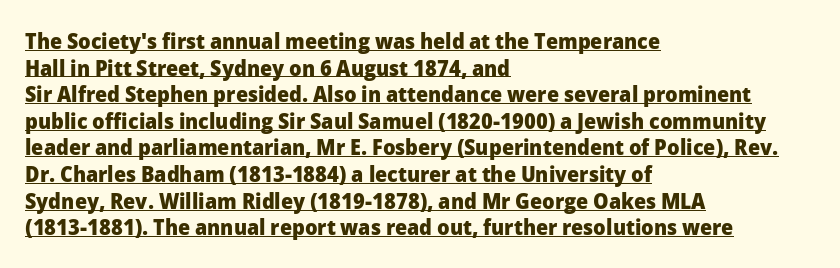
{"italic": "no", "bold": "yes", "underline": "yes", "align": "left", "line_spacing_ratio": 1.21, "letter_spacing": "normal", "letter_spacing_em": 0.0, "glyph_px": 22}
